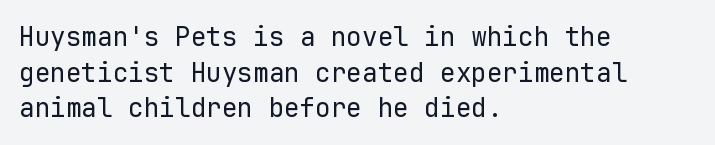
The image shows 26 px text type, upright; set left-aligned, normal line spacing (1.37x), normal letter spacing, not underlined.
